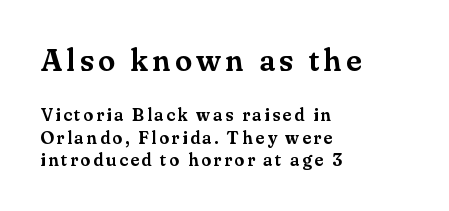
Q: Is the text italic (slanted)? A: No, it is upright.
Q: Is the typeface a serif or a sans-serif typeface? A: Serif.
Q: Is the text underlined? A: No.
Q: How is the paragraph aligned? A: Left-aligned.
Q: Which block of text is set in a larger size, the first (top) or the second (bottom)? A: The first (top) one.
Q: Width (condensed, normal, or wide)? A: Normal.
Q: Stroke contrast? A: Medium.
Q: x-height? A: Small.
Q: Monospaced? A: No.
